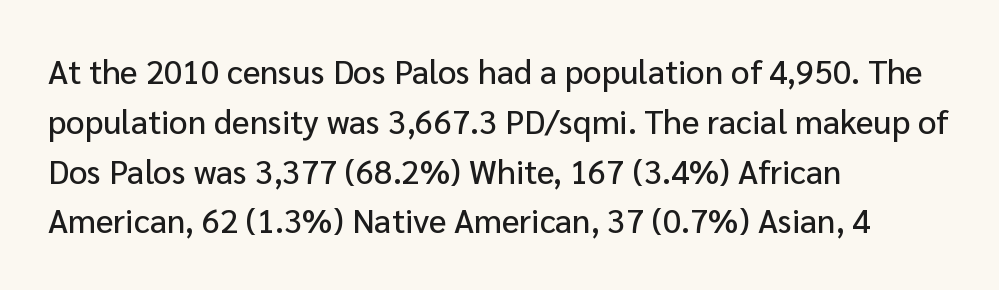
The image shows 33 px sans-serif type, upright; set left-aligned, normal line spacing (1.51x), normal letter spacing, not underlined; low stroke contrast and a medium x-height.
